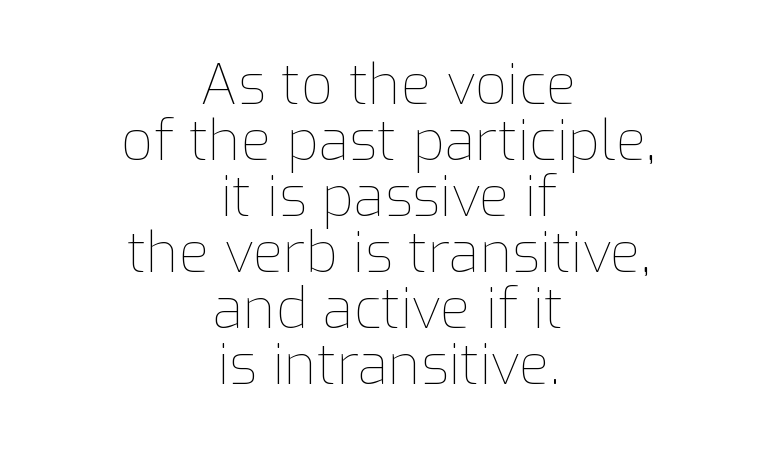
The image shows 56 px thin type, upright; set centered, tight line spacing (1.0x), normal letter spacing, not underlined; low stroke contrast and a medium x-height.
